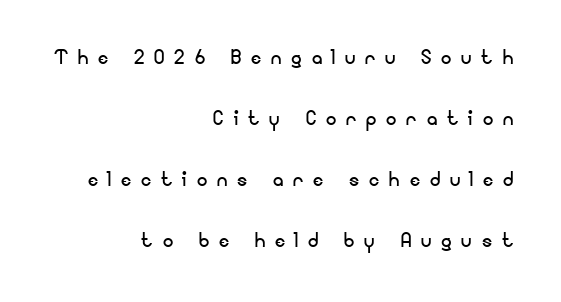
{"italic": "no", "bold": "no", "underline": "no", "align": "right", "line_spacing": "loose", "line_spacing_ratio": 2.35, "letter_spacing": "wide", "letter_spacing_em": 0.38, "glyph_px": 26}
